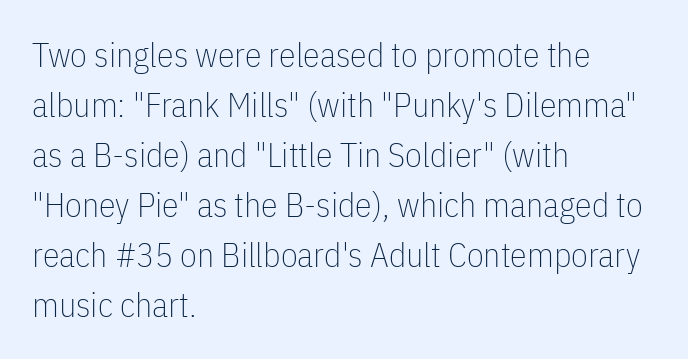
Stroke thickness stays within the range of a standard reading face or lighter. The line texture is even and compact thanks to regular tracking. The lines are quadded left. A typesetter would call this proportional, since set widths differ per character.
